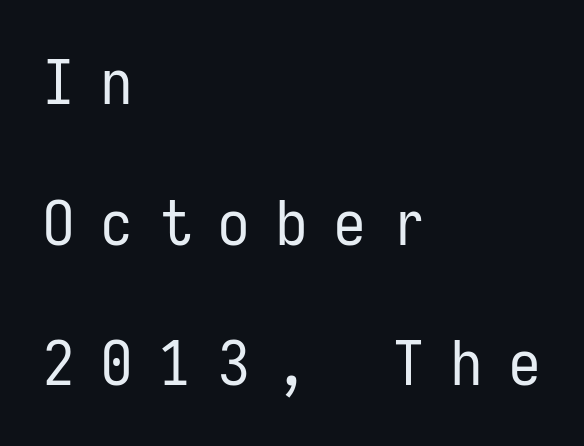
Q: Is the text bold? A: No.
Q: Is the text italic (slanted)? A: No, it is upright.
Q: Is the typeface a serif or a sans-serif typeface? A: Sans-serif.
Q: Is the text underlined? A: No.
Q: How is the paragraph aligned? A: Left-aligned.
Q: Is the spacing between letters normal or unusually wide? A: Unusually wide.
Q: Is the spacing between lines tight, normal or loose? A: Loose.
Q: Width (condensed, normal, or wide)? A: Condensed.
Q: Stroke contrast? A: Low.
Q: x-height? A: Medium.
Q: Monospaced? A: Yes.
